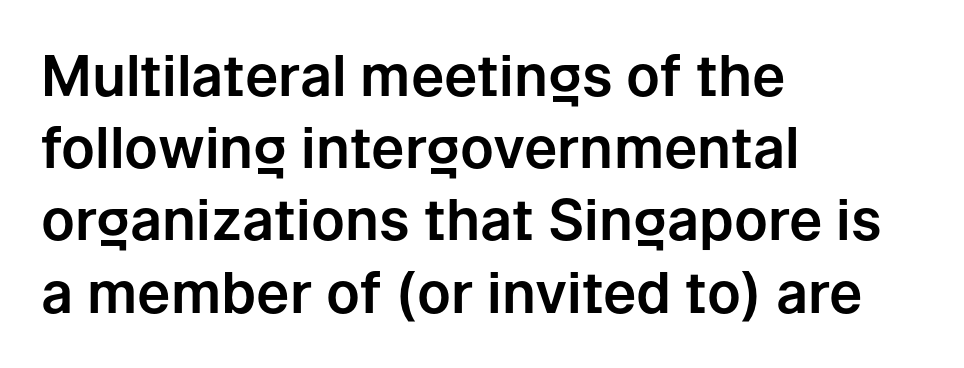
{"serif": "no", "italic": "no", "width": "normal", "stroke_contrast": "low", "x_height": "medium", "monospaced": "no", "underline": "no", "align": "left", "line_spacing": "normal", "line_spacing_ratio": 1.29, "letter_spacing": "normal", "letter_spacing_em": 0.0, "glyph_px": 56}
